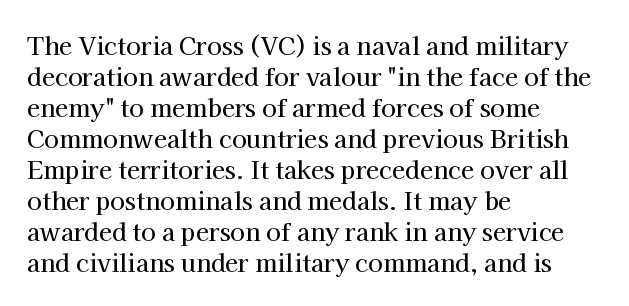
The rag falls on the right side of this text block. How would I describe the line gaps? Plain and ordinary. Ordinary non-slanted type is in use. The gaps between neighbouring characters are ordinary and unremarkable.
